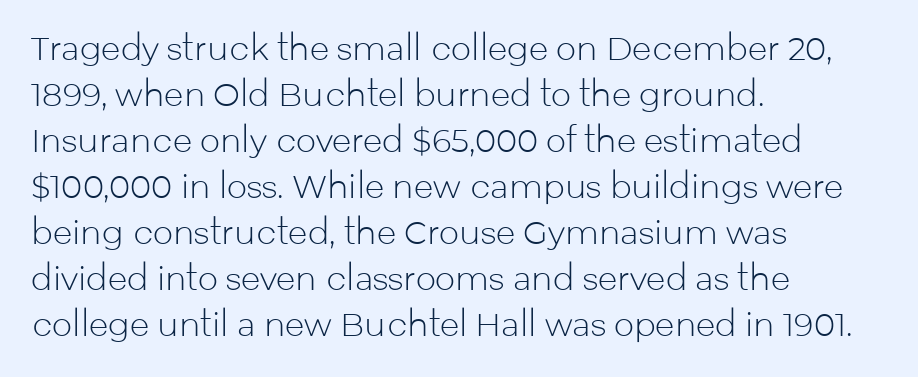
The image shows 32 px light sans-serif type, upright; set left-aligned, normal line spacing (1.44x), normal letter spacing, not underlined; low stroke contrast and a medium x-height.
